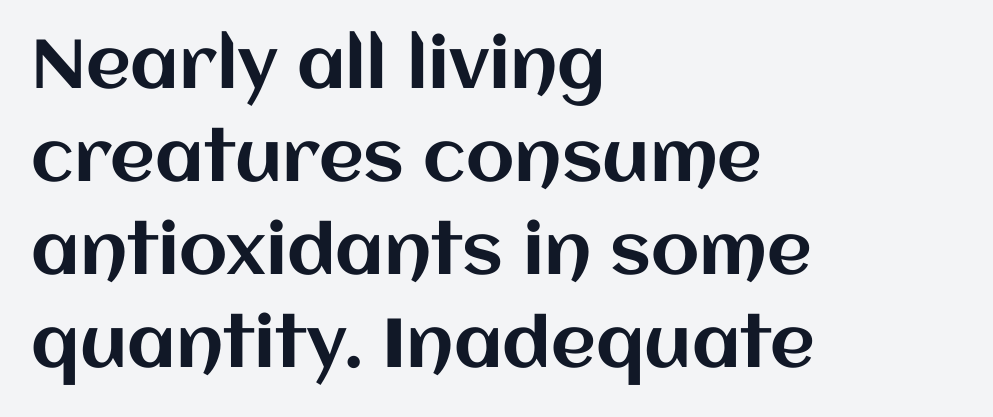
Q: Is the text italic (slanted)? A: No, it is upright.
Q: Is the text underlined? A: No.
Q: How is the paragraph aligned? A: Left-aligned.
Q: Is the spacing between letters normal or unusually wide? A: Normal.
Q: Is the spacing between lines tight, normal or loose? A: Normal.
Q: Width (condensed, normal, or wide)? A: Normal.
Q: Stroke contrast? A: Medium.
Q: x-height? A: Large.
Q: Monospaced? A: No.
